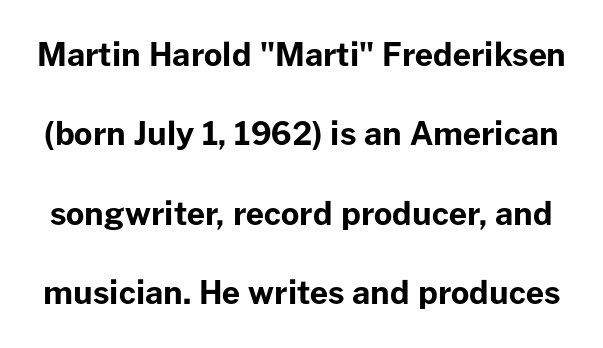
{"serif": "no", "italic": "no", "bold": "yes", "weight": "bold", "width": "normal", "stroke_contrast": "low", "x_height": "medium", "monospaced": "no", "underline": "no", "line_spacing": "loose", "line_spacing_ratio": 2.48, "letter_spacing": "normal", "letter_spacing_em": 0.0, "glyph_px": 32}
